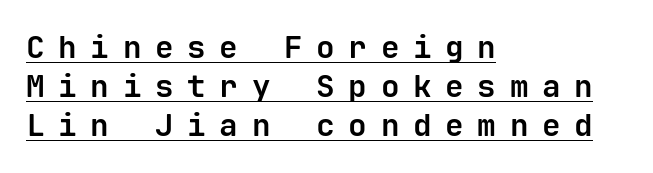
Q: Is the text bold? A: Yes.
Q: Is the text italic (slanted)? A: No, it is upright.
Q: Is the typeface a serif or a sans-serif typeface? A: Sans-serif.
Q: Is the text underlined? A: Yes.
Q: How is the paragraph aligned? A: Left-aligned.
Q: Is the spacing between letters normal or unusually wide? A: Unusually wide.
Q: Is the spacing between lines tight, normal or loose? A: Normal.
Q: Width (condensed, normal, or wide)? A: Normal.
Q: Stroke contrast? A: Low.
Q: x-height? A: Medium.
Q: Monospaced? A: Yes.
